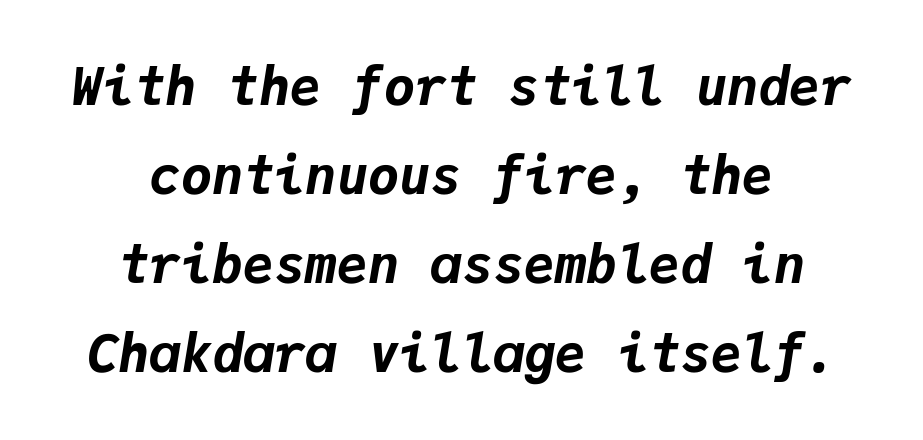
Quick note: underline off. Looks like terminal output: every glyph gets an equal slot. Is the type bold? Yes — the strokes are clearly thick and heavy. Every row of glyphs is offset so its center matches the block's center.
